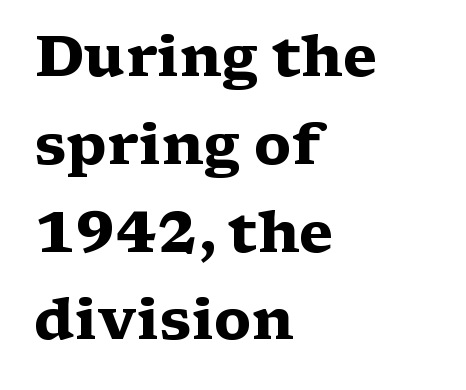
{"serif": "yes", "italic": "no", "bold": "yes", "weight": "heavy", "width": "wide", "stroke_contrast": "medium", "x_height": "medium", "monospaced": "no", "underline": "no", "align": "left", "line_spacing": "normal", "line_spacing_ratio": 1.54, "letter_spacing": "normal", "letter_spacing_em": 0.0, "glyph_px": 57}
